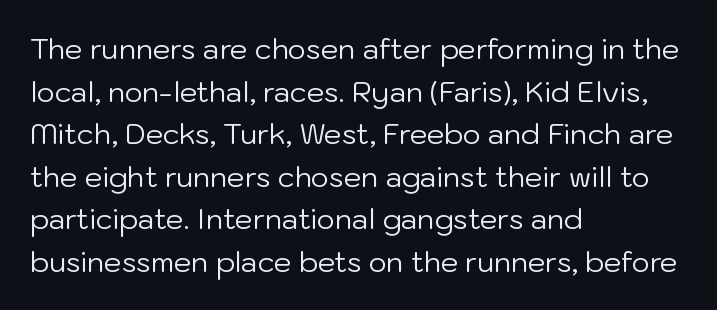
The image shows 28 px regular-weight sans-serif type, upright; set left-aligned, normal line spacing (1.52x), normal letter spacing, not underlined; low stroke contrast and a medium x-height.
